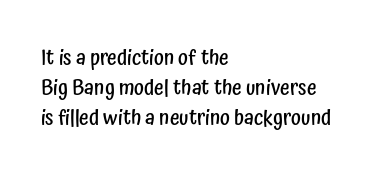
Vertical spacing — default. These lines stack with their left ends in a neat column. A typesetter would mark this as roman, not italic. Only glyphs here, with clear space below each row. What stands out about the letter spacing? Nothing — it is the standard amount.
